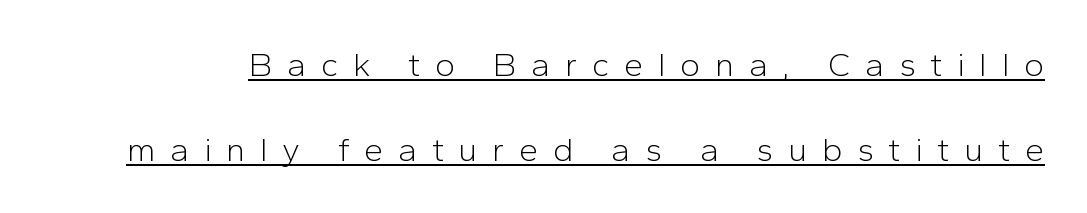
Q: Is the text bold? A: No.
Q: Is the text italic (slanted)? A: No, it is upright.
Q: Is the typeface a serif or a sans-serif typeface? A: Sans-serif.
Q: Is the text underlined? A: Yes.
Q: Is the spacing between letters normal or unusually wide? A: Unusually wide.
Q: Is the spacing between lines tight, normal or loose? A: Loose.
Q: Width (condensed, normal, or wide)? A: Normal.
Q: Stroke contrast? A: Low.
Q: x-height? A: Medium.
Q: Monospaced? A: No.
